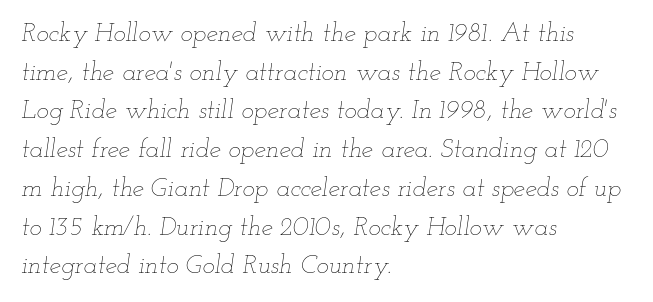
{"italic": "yes", "lean": "right", "slant_degrees": 12, "bold": "no", "underline": "no", "align": "left", "line_spacing": "normal", "line_spacing_ratio": 1.49, "letter_spacing": "normal", "letter_spacing_em": 0.0, "glyph_px": 26}
